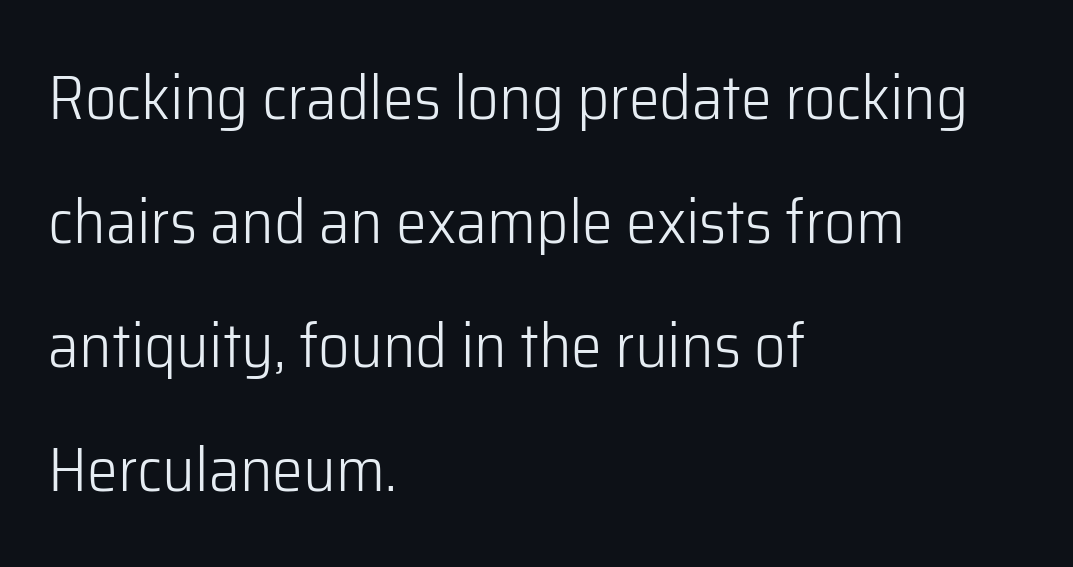
The image shows 62 px light sans-serif type, upright; set left-aligned, loose line spacing (2.0x), normal letter spacing, not underlined; low stroke contrast and a medium x-height.
